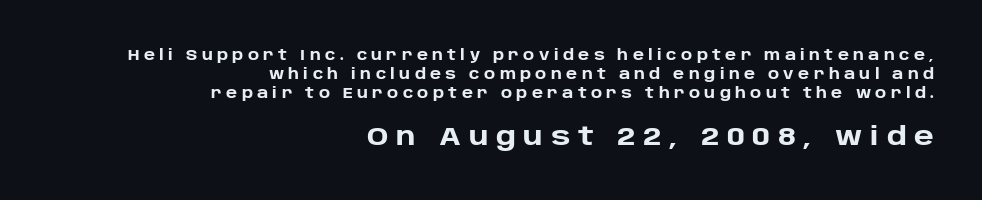
{"italic": "no", "bold": "yes", "underline": "no", "align": "right", "line_spacing": "normal", "line_spacing_ratio": 1.36, "letter_spacing": "wide", "letter_spacing_em": 0.31, "larger_block": "second", "size_ratio": 1.79, "glyph_px": 25}
